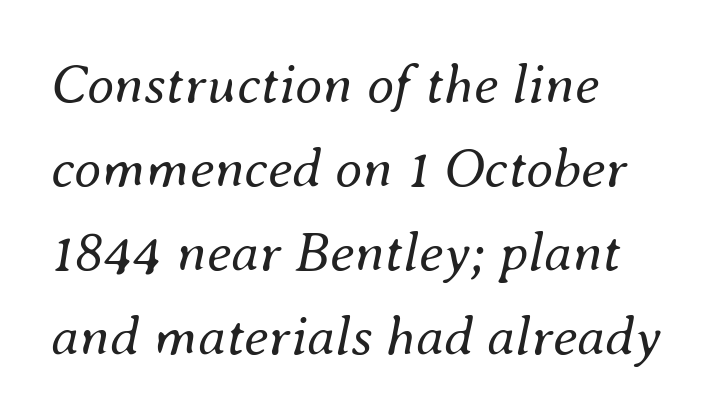
{"italic": "yes", "lean": "right", "slant_degrees": 8, "bold": "no", "weight": "regular", "width": "normal", "stroke_contrast": "medium", "x_height": "small", "monospaced": "no", "underline": "no", "align": "left", "line_spacing": "normal", "line_spacing_ratio": 1.5, "letter_spacing": "normal", "letter_spacing_em": 0.0, "glyph_px": 56}
